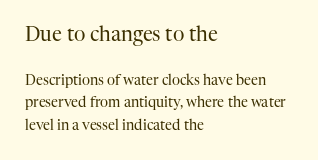
The image shows 20 px text type, upright; set left-aligned, normal line spacing (1.63x), normal letter spacing, not underlined; the first (top) block is 1.43x larger.
